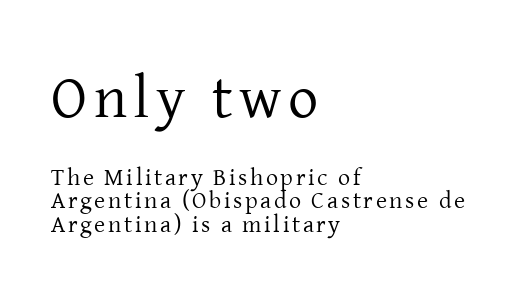
Q: Is the text bold? A: No.
Q: Is the text italic (slanted)? A: No, it is upright.
Q: Is the typeface a serif or a sans-serif typeface? A: Serif.
Q: Is the text underlined? A: No.
Q: How is the paragraph aligned? A: Left-aligned.
Q: Is the spacing between lines tight, normal or loose? A: Tight.
Q: Which block of text is set in a larger size, the first (top) or the second (bottom)? A: The first (top) one.
Q: Width (condensed, normal, or wide)? A: Normal.
Q: Stroke contrast? A: Low.
Q: x-height? A: Medium.
Q: Monospaced? A: No.
